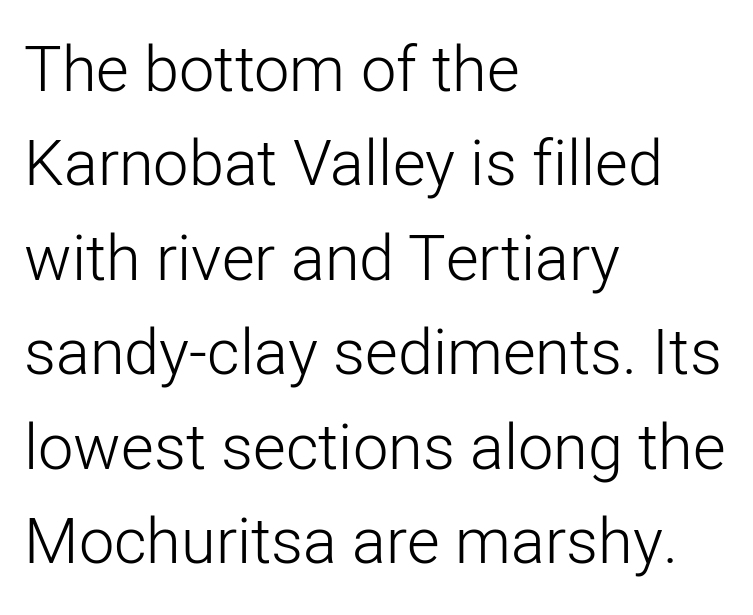
Q: Is the text bold? A: No.
Q: Is the text italic (slanted)? A: No, it is upright.
Q: Is the typeface a serif or a sans-serif typeface? A: Sans-serif.
Q: Is the text underlined? A: No.
Q: How is the paragraph aligned? A: Left-aligned.
Q: Is the spacing between letters normal or unusually wide? A: Normal.
Q: Is the spacing between lines tight, normal or loose? A: Normal.
Q: Width (condensed, normal, or wide)? A: Normal.
Q: Stroke contrast? A: Low.
Q: x-height? A: Medium.
Q: Monospaced? A: No.
